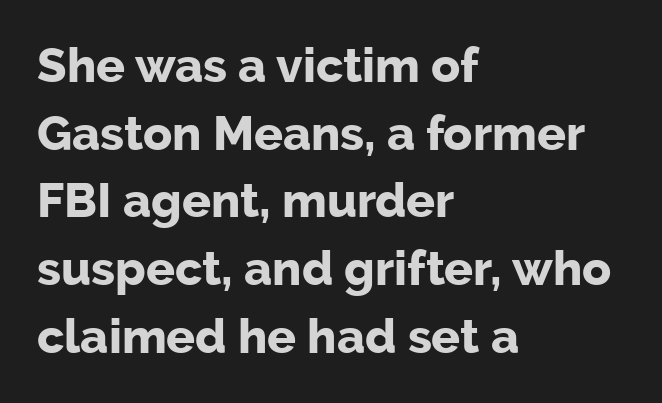
Q: Is the text bold? A: Yes.
Q: Is the text italic (slanted)? A: No, it is upright.
Q: Is the typeface a serif or a sans-serif typeface? A: Sans-serif.
Q: Is the text underlined? A: No.
Q: How is the paragraph aligned? A: Left-aligned.
Q: Is the spacing between letters normal or unusually wide? A: Normal.
Q: Is the spacing between lines tight, normal or loose? A: Normal.
Q: Width (condensed, normal, or wide)? A: Normal.
Q: Stroke contrast? A: Low.
Q: x-height? A: Medium.
Q: Monospaced? A: No.
